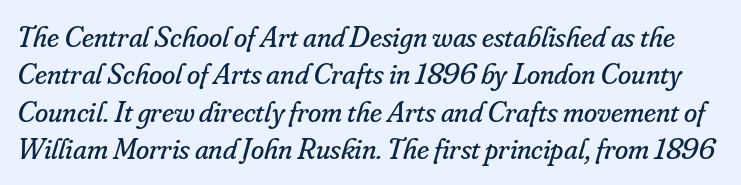
Q: Is the text bold? A: No.
Q: Is the text italic (slanted)? A: Yes, it leans right by about 16 degrees.
Q: Is the typeface a serif or a sans-serif typeface? A: Serif.
Q: Is the text underlined? A: No.
Q: Is the spacing between letters normal or unusually wide? A: Normal.
Q: Is the spacing between lines tight, normal or loose? A: Normal.
Q: Width (condensed, normal, or wide)? A: Normal.
Q: Stroke contrast? A: Low.
Q: x-height? A: Small.
Q: Monospaced? A: No.
